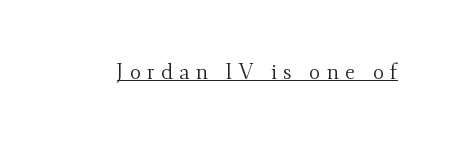
Is the stroke heavy? The answer is a plain regular-or-lighter. Beneath each row of characters lies a ruled line. When letters stand straight like this, we call the style roman or upright. Short note: letters widely spaced.
